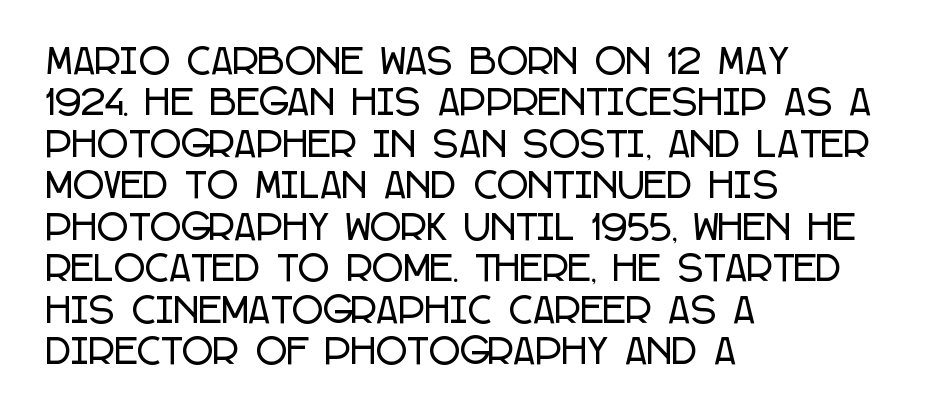
{"serif": "no", "italic": "no", "width": "condensed", "stroke_contrast": "low", "x_height": "large", "monospaced": "no", "underline": "no", "align": "left", "line_spacing_ratio": 1.22, "letter_spacing": "normal", "letter_spacing_em": 0.0, "glyph_px": 34}
